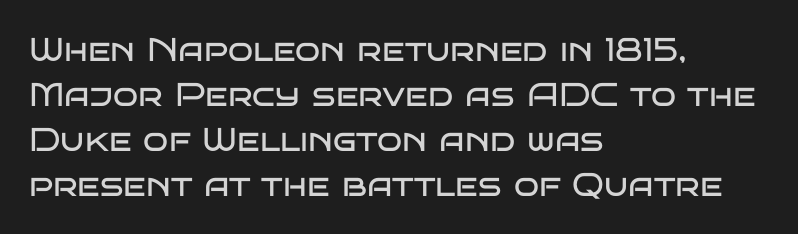
Q: Is the text bold? A: No.
Q: Is the text italic (slanted)? A: No, it is upright.
Q: Is the typeface a serif or a sans-serif typeface? A: Sans-serif.
Q: Is the text underlined? A: No.
Q: How is the paragraph aligned? A: Left-aligned.
Q: Is the spacing between letters normal or unusually wide? A: Normal.
Q: Is the spacing between lines tight, normal or loose? A: Normal.
Q: Width (condensed, normal, or wide)? A: Wide.
Q: Stroke contrast? A: Low.
Q: x-height? A: Large.
Q: Monospaced? A: No.
